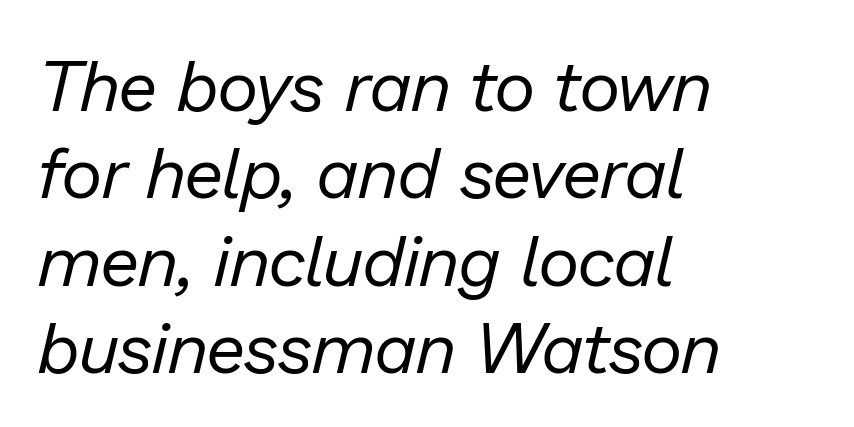
{"italic": "yes", "lean": "right", "slant_degrees": 13, "bold": "no", "weight": "regular", "width": "normal", "stroke_contrast": "low", "x_height": "medium", "monospaced": "no", "underline": "no", "align": "left", "line_spacing_ratio": 1.23, "letter_spacing": "normal", "letter_spacing_em": 0.0, "glyph_px": 71}
